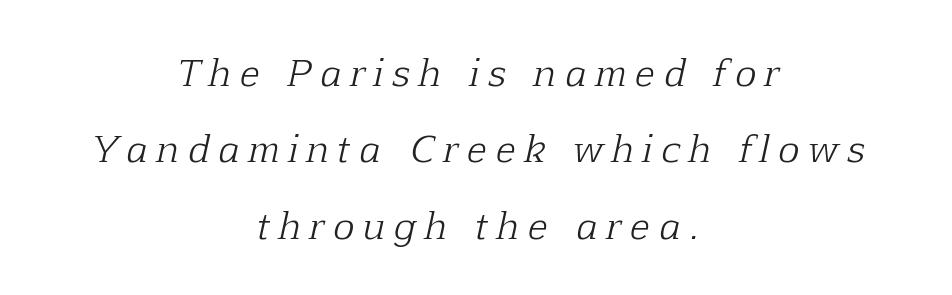
{"serif": "yes", "italic": "yes", "lean": "right", "slant_degrees": 12, "bold": "no", "weight": "light", "width": "normal", "stroke_contrast": "low", "x_height": "medium", "monospaced": "no", "underline": "no", "align": "center", "line_spacing": "loose", "line_spacing_ratio": 2.12, "letter_spacing": "wide", "letter_spacing_em": 0.26, "glyph_px": 36}
